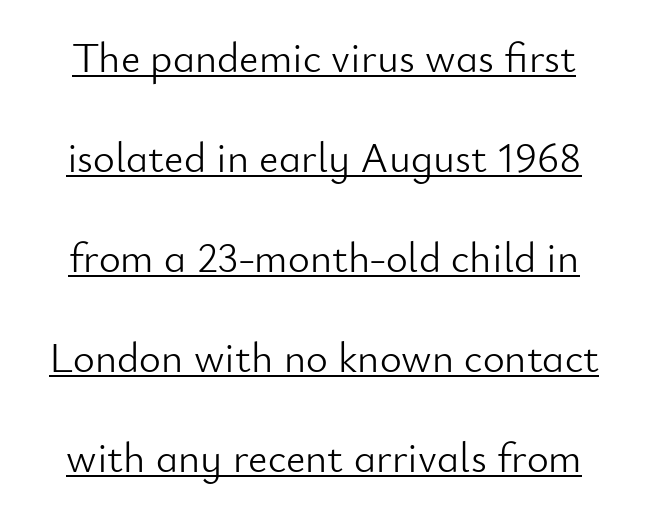
{"serif": "no", "italic": "no", "bold": "no", "weight": "light", "width": "normal", "stroke_contrast": "low", "x_height": "small", "monospaced": "no", "underline": "yes", "line_spacing": "loose", "line_spacing_ratio": 2.38, "letter_spacing": "normal", "letter_spacing_em": 0.0, "glyph_px": 42}
